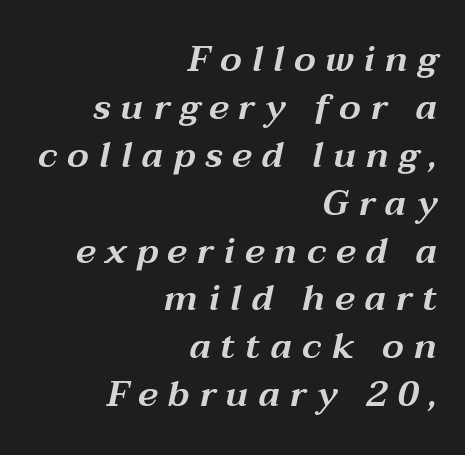
Decoration check: the copy has no underline. A typesetter would call this proportional, since set widths differ per character. This sample keeps an unexceptional amount of space between lines. Inter-character spacing is expanded well beyond the font's built-in metrics. Right-aligned paragraph, ragged on the left. Slant detected: the letters are inclined.
